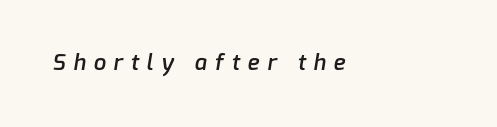
Q: Is the text bold? A: Semi-bold.
Q: Is the text underlined? A: No.
Q: How is the paragraph aligned? A: Left-aligned.
Q: Is the spacing between letters normal or unusually wide? A: Unusually wide.
